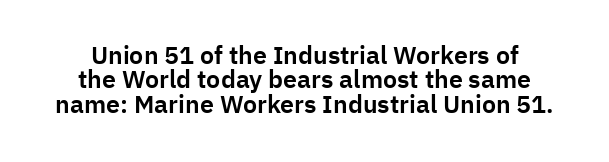
The image shows 25 px text type, upright; set centered, tight line spacing (0.98x), normal letter spacing, not underlined.
